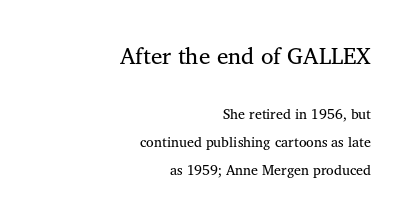
Q: Is the text bold? A: No.
Q: Is the text italic (slanted)? A: No, it is upright.
Q: Is the text underlined? A: No.
Q: How is the paragraph aligned? A: Right-aligned.
Q: Is the spacing between letters normal or unusually wide? A: Normal.
Q: Is the spacing between lines tight, normal or loose? A: Loose.
Q: Which block of text is set in a larger size, the first (top) or the second (bottom)? A: The first (top) one.
